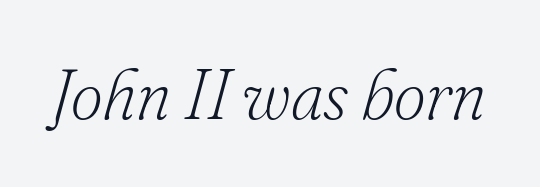
{"serif": "yes", "italic": "yes", "lean": "right", "slant_degrees": 16, "bold": "no", "weight": "light", "width": "normal", "stroke_contrast": "low", "x_height": "small", "monospaced": "no", "underline": "no", "letter_spacing": "normal", "letter_spacing_em": 0.0, "glyph_px": 70}
